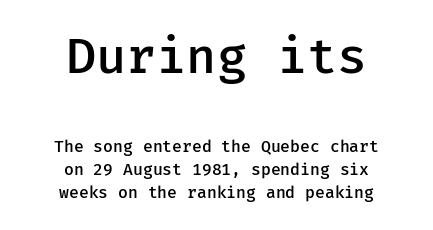
The image shows 49 px semibold sans-serif type, upright, monospaced; set centered, normal line spacing (1.44x), normal letter spacing, not underlined; the first (top) block is 3.06x larger; low stroke contrast and a medium x-height.
